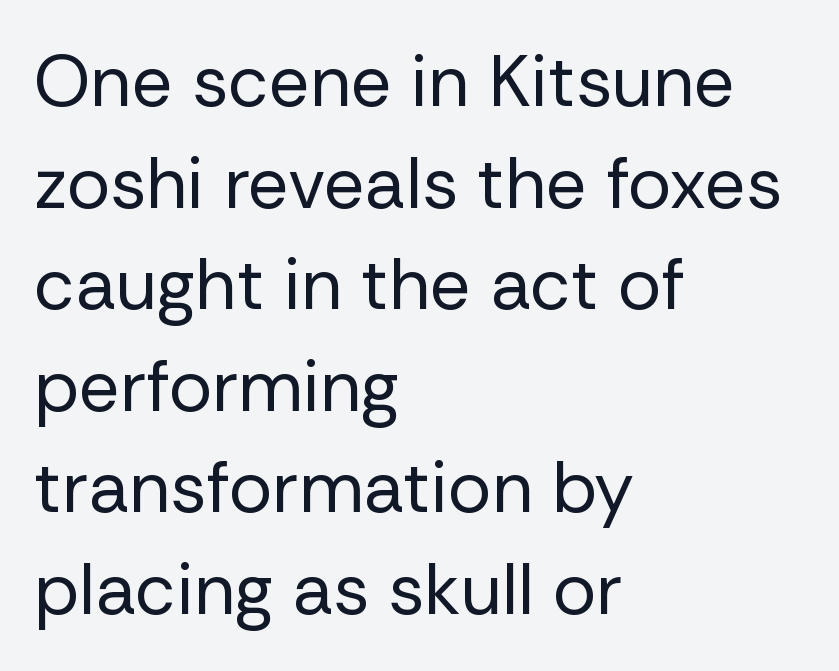
The image shows 72 px regular-weight sans-serif type, upright; set left-aligned, normal line spacing (1.41x), normal letter spacing, not underlined; low stroke contrast and a medium x-height.
